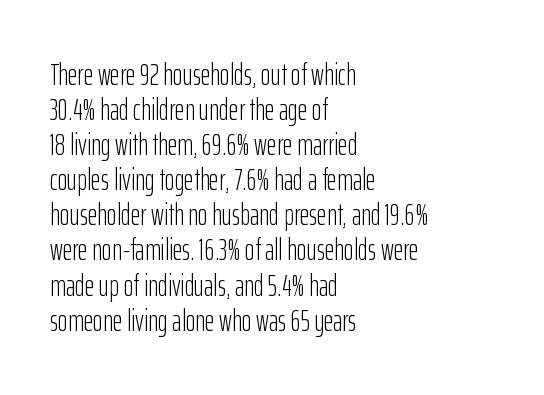
{"serif": "no", "italic": "no", "bold": "no", "weight": "light", "width": "condensed", "stroke_contrast": "low", "x_height": "medium", "monospaced": "no", "underline": "no", "align": "left", "line_spacing_ratio": 1.17, "letter_spacing": "normal", "letter_spacing_em": 0.0, "glyph_px": 30}
